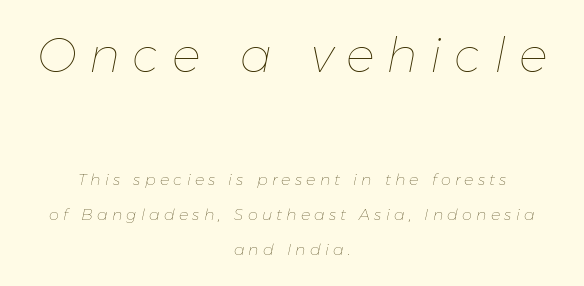
Q: Is the text bold? A: No.
Q: Is the text italic (slanted)? A: Yes, it leans right by about 11 degrees.
Q: Is the text underlined? A: No.
Q: How is the paragraph aligned? A: Centered.
Q: Is the spacing between letters normal or unusually wide? A: Unusually wide.
Q: Is the spacing between lines tight, normal or loose? A: Loose.
Q: Which block of text is set in a larger size, the first (top) or the second (bottom)? A: The first (top) one.
Q: Width (condensed, normal, or wide)? A: Normal.
Q: Stroke contrast? A: Low.
Q: x-height? A: Medium.
Q: Monospaced? A: No.
